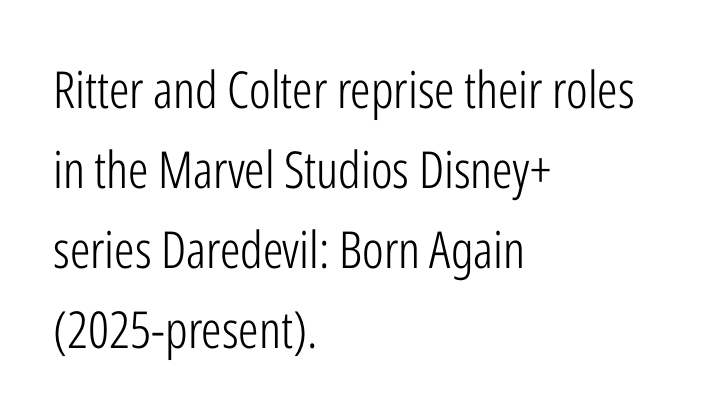
{"serif": "no", "italic": "no", "bold": "no", "weight": "light", "width": "condensed", "stroke_contrast": "low", "x_height": "medium", "monospaced": "no", "underline": "no", "align": "left", "line_spacing": "normal", "line_spacing_ratio": 1.57, "letter_spacing": "normal", "letter_spacing_em": 0.0, "glyph_px": 51}
